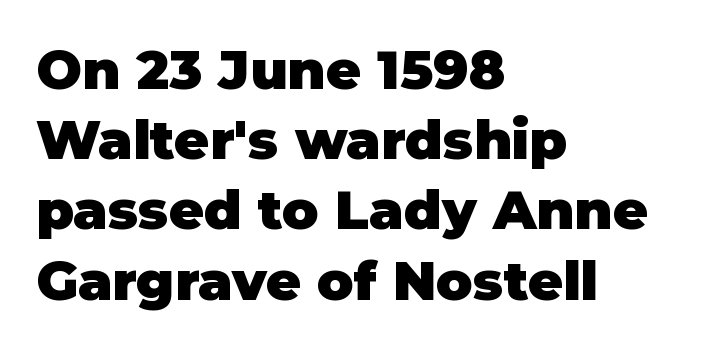
The image shows 54 px heavy sans-serif type, upright; set left-aligned, normal line spacing (1.3x), normal letter spacing, not underlined; low stroke contrast and a large x-height.
